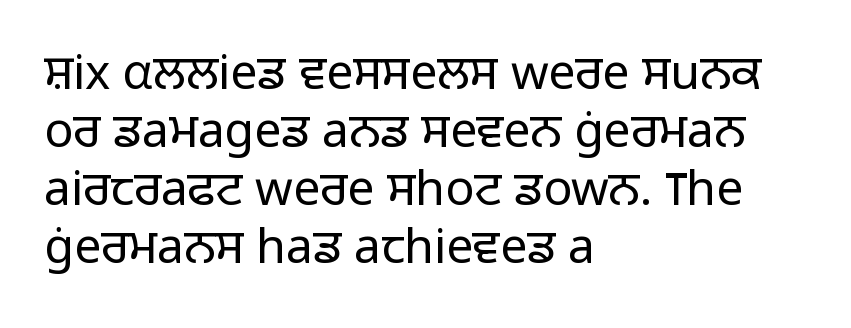
This is roman type, the default non-slanted kind. These lines are set flush left with a ragged right edge. You could not count columns in this text — the font is proportionally spaced. No feet cap the strokes, marking this as sans-serif type.
